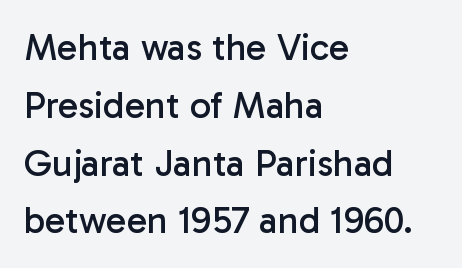
The image shows 38 px regular-weight sans-serif type, upright; set left-aligned, normal line spacing (1.52x), normal letter spacing, not underlined; low stroke contrast and a medium x-height.
